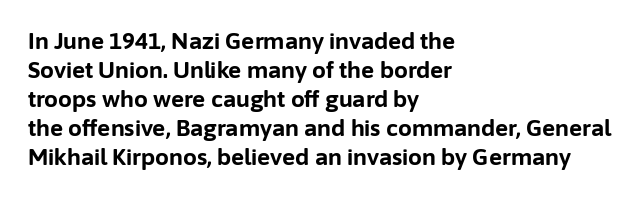
I'd describe the lettering as bold — thick and assertive. Line starts are locked; line ends wander. Nope, not italic — everything's standing straight. Only glyphs here, with clear space below each row.
